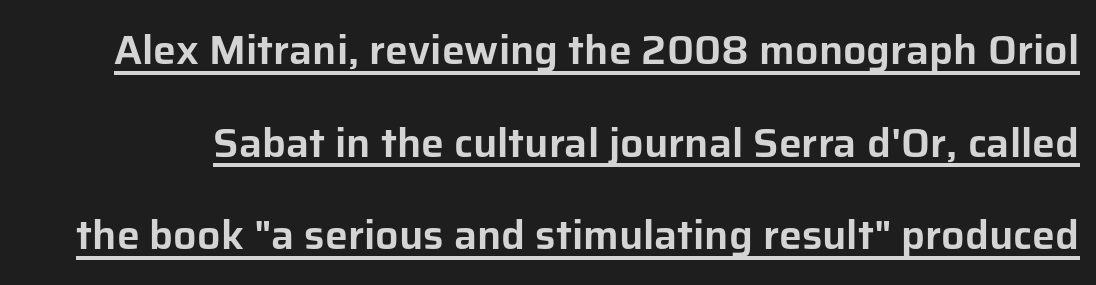
Q: Is the text italic (slanted)? A: No, it is upright.
Q: Is the typeface a serif or a sans-serif typeface? A: Sans-serif.
Q: Is the text underlined? A: Yes.
Q: Is the spacing between letters normal or unusually wide? A: Normal.
Q: Is the spacing between lines tight, normal or loose? A: Loose.
Q: Width (condensed, normal, or wide)? A: Normal.
Q: Stroke contrast? A: Low.
Q: x-height? A: Medium.
Q: Monospaced? A: No.
